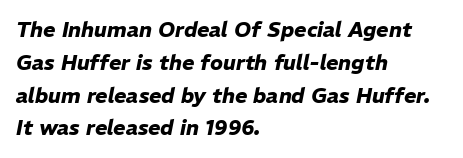
Designer's note — italics engaged. Just letters on the line, the space beneath them empty. No extra tracking has been applied to these lines. Bold? Absolutely — the strokes are thick and heavy.
